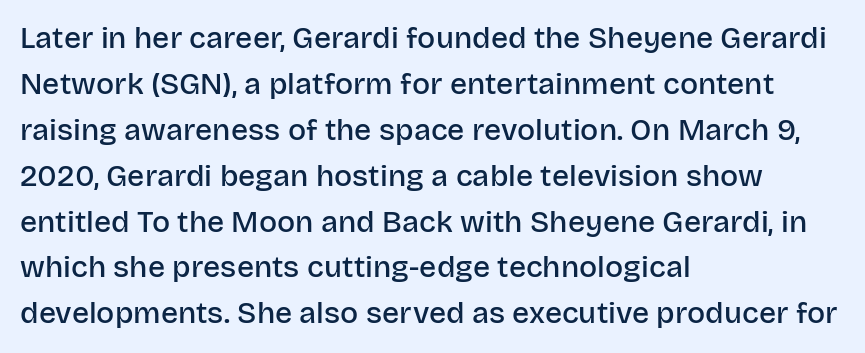
A typesetter would mark this as roman, not italic. Look at the stroke-to-counter ratio: somewhat heavy, a semibold. Line spacing here is normal. Default kerning and tracking; the words read as compact shapes. Is this a fixed-width face? No — the glyphs have proportional, varying widths.
